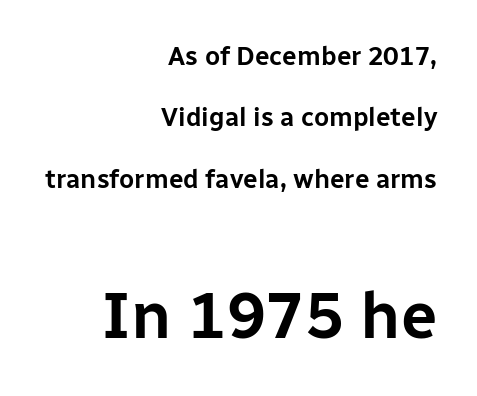
This sample uses a sans-serif face. It's the straight-up-and-down kind of type. The ragged edge is on the left, which tells us the setting is flush right. This rendering leaves character spacing at its baseline value. Proportional: the letters do not fall into vertical columns.
